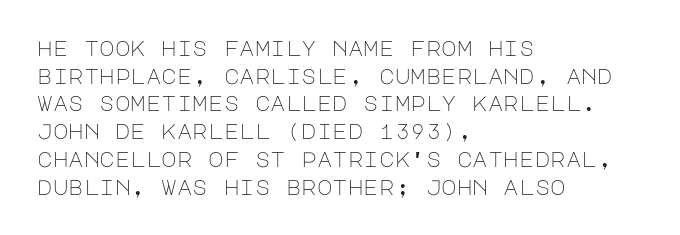
Every stem runs plumb, perpendicular to the baseline. Leftover space on each line is placed entirely after the last word. Check the space under the baseline: it is left empty. This reads as an unemphasized weight, regular at the heaviest. Caption: standard tracking, unaltered.
